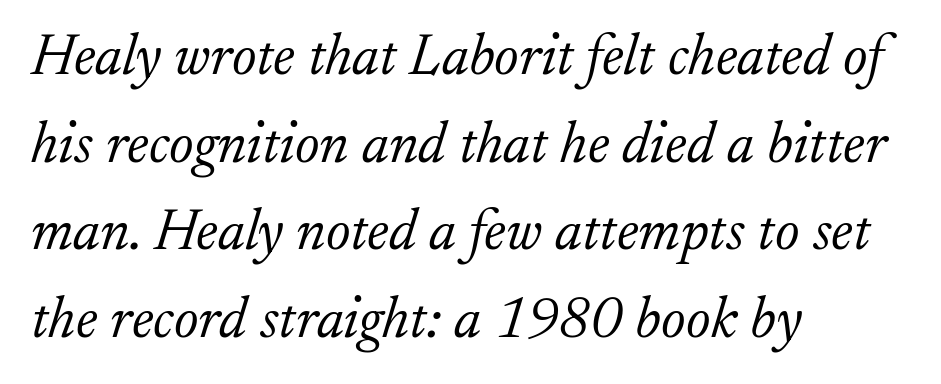
The image shows 58 px light serif type, italic (leaning right); set left-aligned, normal line spacing (1.51x), normal letter spacing, not underlined; low stroke contrast and a small x-height.
